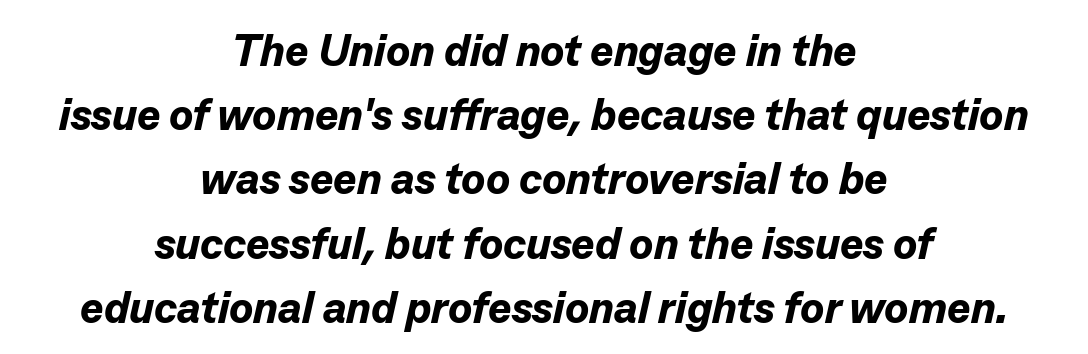
These lines were composed using italics. The letterforms sit shoulder to shoulder at normal distance. You could not count columns in this text — the font is proportionally spaced. Compared with typical paragraphs, the rows here are spaced about the same. These lines carry a lot of weight — the face is fully bold.
